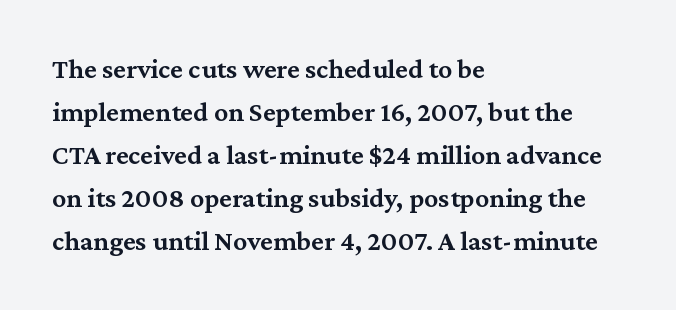
{"serif": "yes", "italic": "no", "bold": "semi", "weight": "semibold", "width": "normal", "stroke_contrast": "medium", "x_height": "medium", "monospaced": "no", "underline": "no", "align": "left", "line_spacing": "normal", "line_spacing_ratio": 1.54, "letter_spacing": "normal", "letter_spacing_em": 0.0, "glyph_px": 28}
